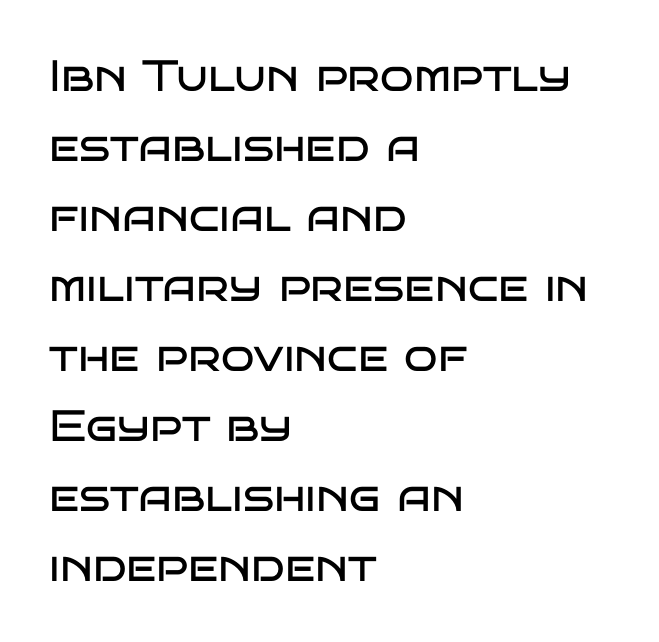
{"serif": "no", "italic": "no", "bold": "no", "weight": "regular", "width": "wide", "stroke_contrast": "low", "x_height": "large", "monospaced": "no", "underline": "no", "align": "left", "line_spacing": "normal", "line_spacing_ratio": 1.59, "letter_spacing": "normal", "letter_spacing_em": 0.0, "glyph_px": 44}
